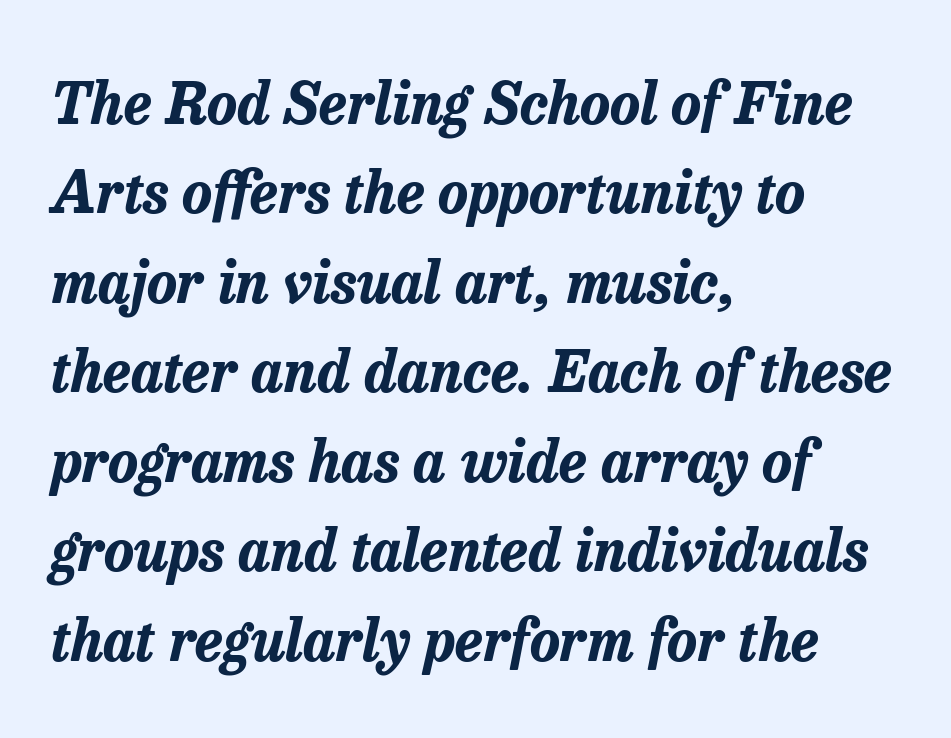
{"italic": "yes", "lean": "right", "slant_degrees": 13, "bold": "yes", "weight": "bold", "width": "normal", "stroke_contrast": "low", "x_height": "medium", "monospaced": "no", "underline": "no", "align": "left", "line_spacing": "normal", "line_spacing_ratio": 1.57, "letter_spacing": "normal", "letter_spacing_em": 0.0, "glyph_px": 57}
